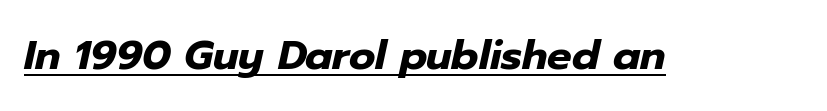
{"italic": "yes", "lean": "right", "slant_degrees": 12, "bold": "yes", "weight": "heavy", "width": "normal", "stroke_contrast": "low", "x_height": "medium", "monospaced": "no", "underline": "yes", "letter_spacing": "normal", "letter_spacing_em": 0.0, "glyph_px": 41}
